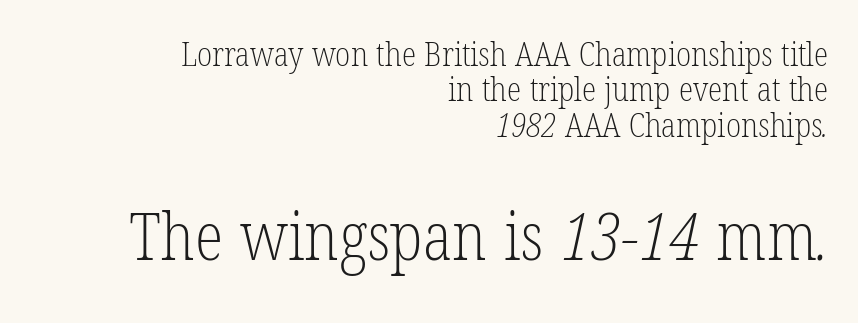
Q: Is the text bold? A: No.
Q: Is the typeface a serif or a sans-serif typeface? A: Serif.
Q: Is the text underlined? A: No.
Q: How is the paragraph aligned? A: Right-aligned.
Q: Is the spacing between letters normal or unusually wide? A: Normal.
Q: Is the spacing between lines tight, normal or loose? A: Tight.
Q: Which block of text is set in a larger size, the first (top) or the second (bottom)? A: The second (bottom) one.
Q: Width (condensed, normal, or wide)? A: Condensed.
Q: Stroke contrast? A: Low.
Q: x-height? A: Medium.
Q: Monospaced? A: No.
